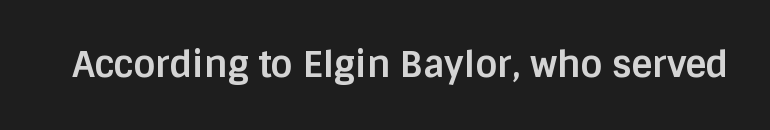
The specimen omits any rule beneath the text block's lines. The glyphs in this specimen are sans serif. If you drew a line through each stem, it would be perfectly vertical. How are the letters spaced? Ordinarily, with no added tracking.
